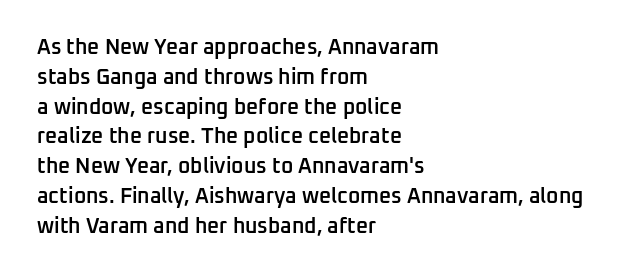
Every row of glyphs begins at an identical x-position on the left. Underlining? Definitely not there. What's the leading like? Ordinary, nothing unusual. The tracking reads as untouched default to a designer's eye. A fair bit of extra ink — the face is semibold, not bold.
